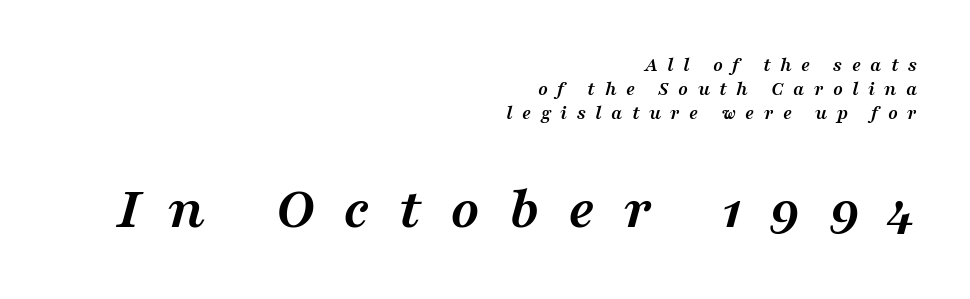
Typographically, this falls in the serif category. In terms of weight, the rendering is a true, heavy bold. This is oblique type, the kind used for emphasis or titles. Which chunk is bigger? The second one — the bottom block dwarfs the top. The passage shown is typed in a proportional face where columns would drift. Rule under the text: the space is simply empty.
